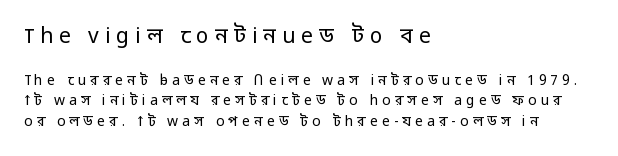
Quick note: interline space is typical. Do the letters lean? They stand straight. Nobody drew a line under any word here. Heft: none added — not bold.
